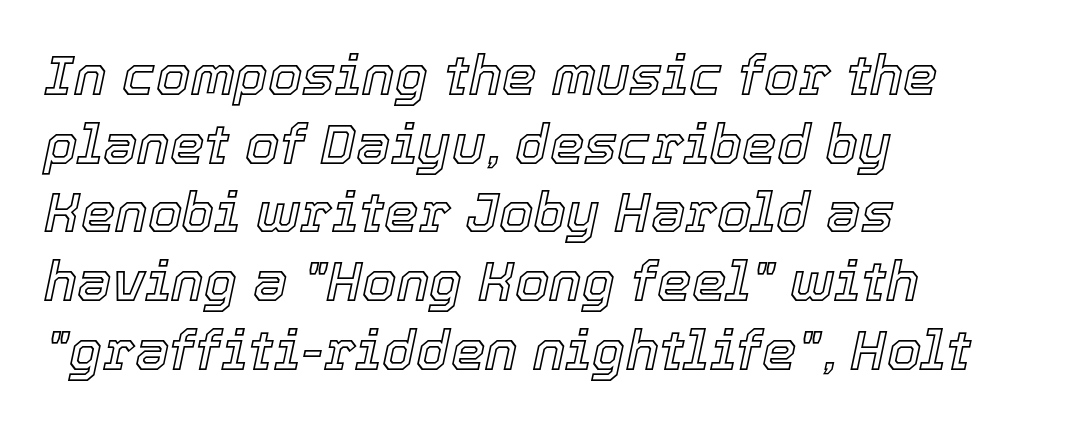
The image shows 55 px text type, italic (leaning right); set left-aligned, normal line spacing (1.25x), normal letter spacing, not underlined; a medium x-height.
